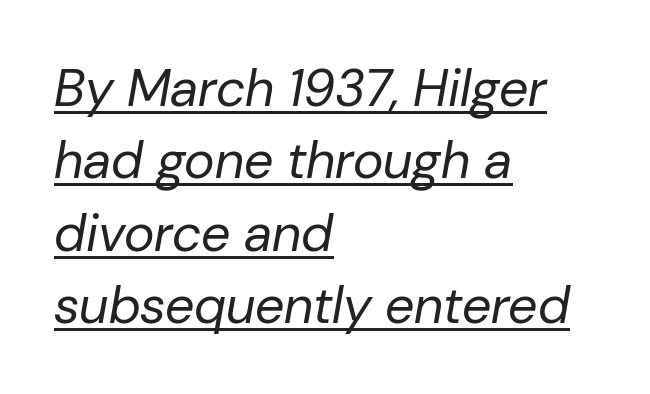
Q: Is the text bold? A: No.
Q: Is the text italic (slanted)? A: Yes, it leans right by about 10 degrees.
Q: Is the text underlined? A: Yes.
Q: How is the paragraph aligned? A: Left-aligned.
Q: Is the spacing between letters normal or unusually wide? A: Normal.
Q: Is the spacing between lines tight, normal or loose? A: Normal.
Q: Width (condensed, normal, or wide)? A: Normal.
Q: Stroke contrast? A: Low.
Q: x-height? A: Medium.
Q: Monospaced? A: No.
